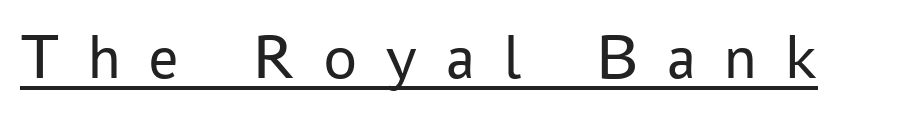
The image shows 65 px regular-weight sans-serif type, upright; set unusually wide letter spacing (+0.44 em), underlined; low stroke contrast and a medium x-height.
